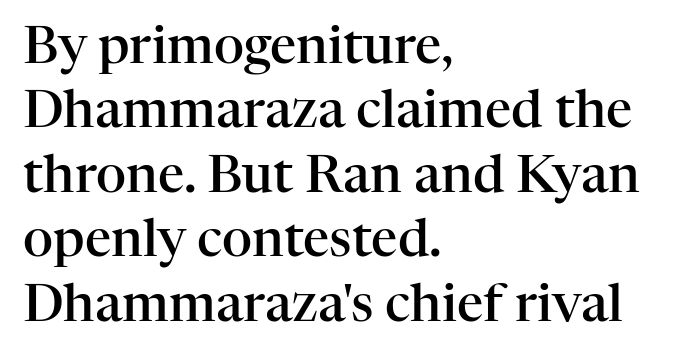
Are there feet on the stems? There are — it's a serif. The gaps between neighbouring characters are ordinary and unremarkable. Casual observation: everything's shoved over to the left. The letters are semibold — heavier than regular but short of a full bold.
